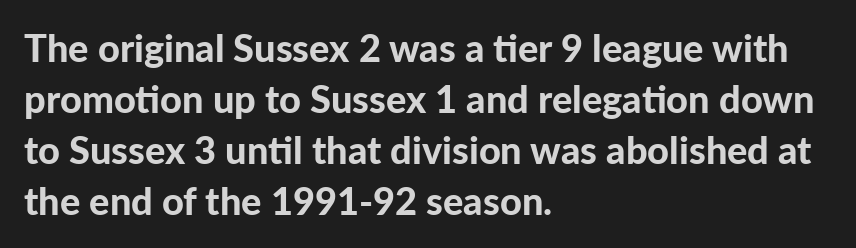
Q: Is the text bold? A: Yes.
Q: Is the text italic (slanted)? A: No, it is upright.
Q: Is the typeface a serif or a sans-serif typeface? A: Sans-serif.
Q: Is the text underlined? A: No.
Q: How is the paragraph aligned? A: Left-aligned.
Q: Is the spacing between letters normal or unusually wide? A: Normal.
Q: Is the spacing between lines tight, normal or loose? A: Normal.
Q: Width (condensed, normal, or wide)? A: Normal.
Q: Stroke contrast? A: Low.
Q: x-height? A: Medium.
Q: Monospaced? A: No.
